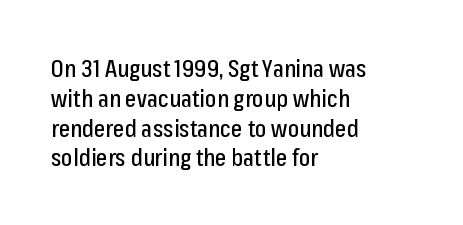
This sample uses an upright cut, with every glyph sitting square on the baseline. The space beneath each line is pristine and unruled. Short note: letters normally spaced. A classic flush-left, rag-right setting is used for this passage.
